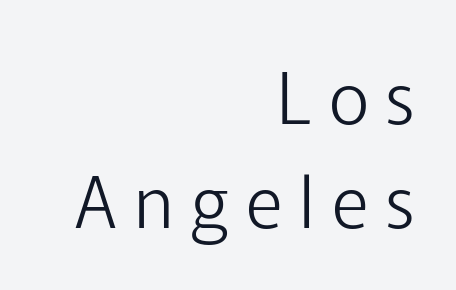
{"serif": "no", "italic": "no", "bold": "no", "weight": "light", "width": "normal", "stroke_contrast": "low", "x_height": "medium", "monospaced": "no", "underline": "no", "align": "right", "line_spacing": "normal", "line_spacing_ratio": 1.46, "letter_spacing": "wide", "letter_spacing_em": 0.24, "glyph_px": 71}
